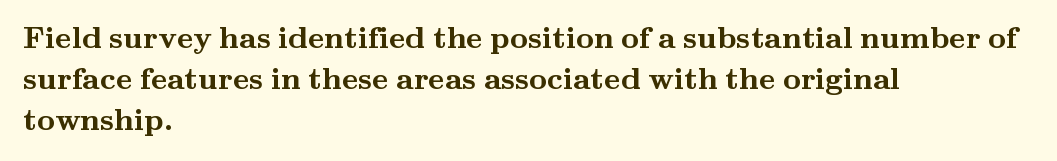
The rendering anchors every line to the left-hand side. Anything drawn beneath the words? Only blank space. Each letter keeps its own natural width here, so spacing adapts to shape. The passage shown stacks its lines at a standard gap. The face used here has the dense, thick strokes of a bold. A typesetter would mark this as roman, not italic.
